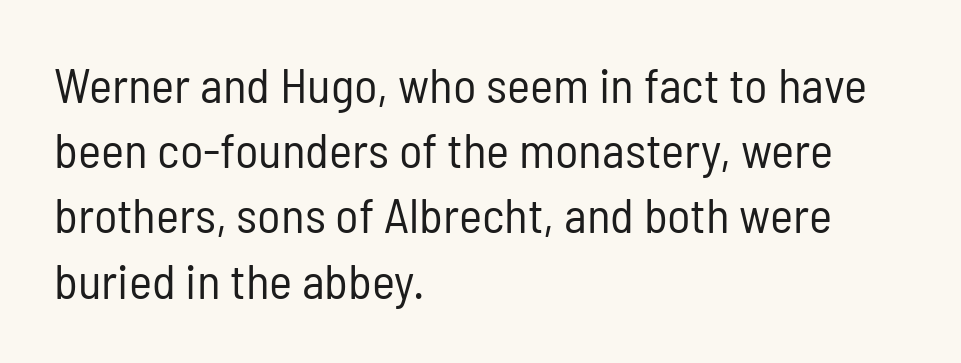
The image shows 49 px regular-weight, condensed sans-serif type, upright; set left-aligned, normal line spacing (1.33x), normal letter spacing, not underlined; low stroke contrast and a medium x-height.
